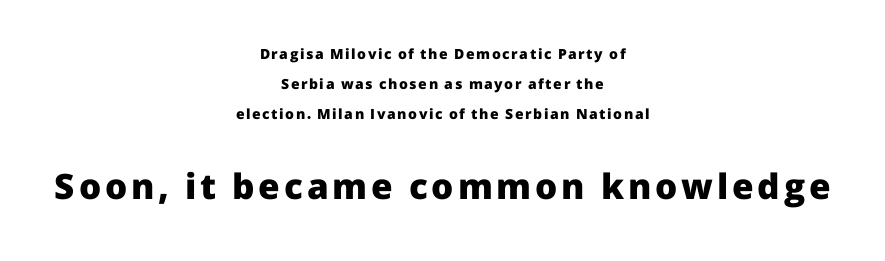
Q: Is the text bold? A: Yes.
Q: Is the text italic (slanted)? A: No, it is upright.
Q: Is the typeface a serif or a sans-serif typeface? A: Sans-serif.
Q: Is the text underlined? A: No.
Q: How is the paragraph aligned? A: Centered.
Q: Is the spacing between lines tight, normal or loose? A: Loose.
Q: Which block of text is set in a larger size, the first (top) or the second (bottom)? A: The second (bottom) one.
Q: Width (condensed, normal, or wide)? A: Normal.
Q: Stroke contrast? A: Low.
Q: x-height? A: Medium.
Q: Monospaced? A: No.
